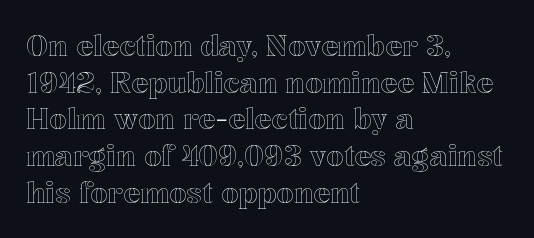
{"italic": "no", "width": "normal", "x_height": "medium", "monospaced": "no", "underline": "no", "align": "left", "line_spacing": "normal", "line_spacing_ratio": 1.31, "letter_spacing": "normal", "letter_spacing_em": 0.0, "glyph_px": 28}
